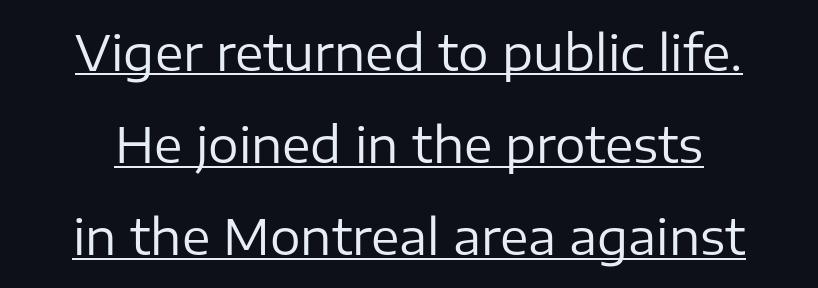
Q: Is the text bold? A: No.
Q: Is the text italic (slanted)? A: No, it is upright.
Q: Is the typeface a serif or a sans-serif typeface? A: Sans-serif.
Q: Is the text underlined? A: Yes.
Q: Is the spacing between letters normal or unusually wide? A: Normal.
Q: Is the spacing between lines tight, normal or loose? A: Loose.
Q: Width (condensed, normal, or wide)? A: Normal.
Q: Stroke contrast? A: Low.
Q: x-height? A: Medium.
Q: Monospaced? A: No.
